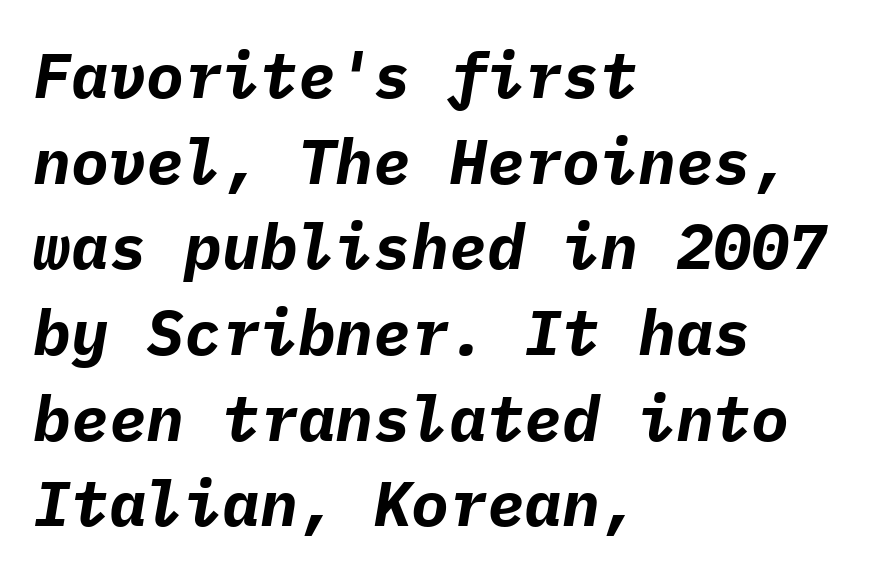
{"italic": "yes", "lean": "right", "slant_degrees": 9, "bold": "yes", "weight": "bold", "width": "normal", "stroke_contrast": "low", "x_height": "medium", "monospaced": "yes", "underline": "no", "align": "left", "line_spacing": "normal", "line_spacing_ratio": 1.36, "letter_spacing": "normal", "letter_spacing_em": 0.0, "glyph_px": 63}
